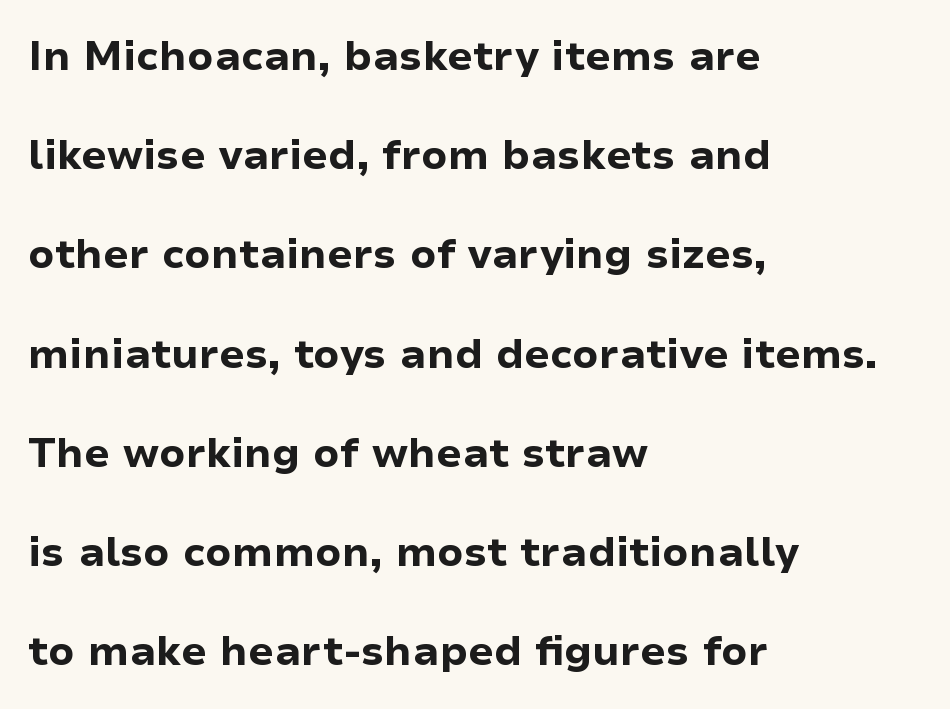
The image shows 41 px bold sans-serif type, upright; set left-aligned, loose line spacing (2.42x), normal letter spacing, not underlined; low stroke contrast and a medium x-height.
